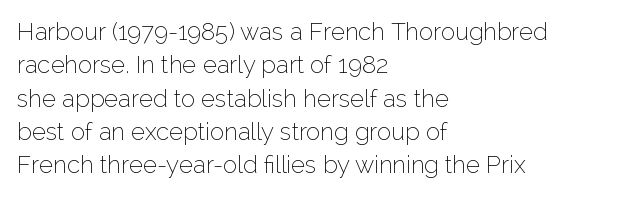
The letterforms sit at book weight or below. Posture: straight, roman, zero tilt. Tracking value appears to be zero — textbook default spacing. The passage shown stacks its lines at a standard gap. Is the block centered? No — it sits flush against the left margin. The foot of each line stays bare and open.
